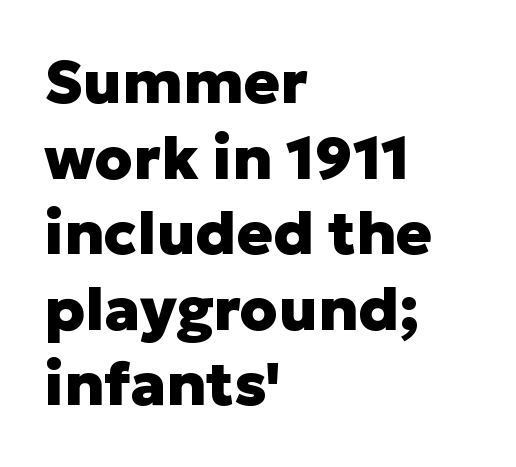
Q: Is the text bold? A: Yes.
Q: Is the text italic (slanted)? A: No, it is upright.
Q: Is the typeface a serif or a sans-serif typeface? A: Sans-serif.
Q: Is the text underlined? A: No.
Q: How is the paragraph aligned? A: Left-aligned.
Q: Is the spacing between letters normal or unusually wide? A: Normal.
Q: Is the spacing between lines tight, normal or loose? A: Normal.
Q: Width (condensed, normal, or wide)? A: Normal.
Q: Stroke contrast? A: Low.
Q: x-height? A: Medium.
Q: Monospaced? A: No.
